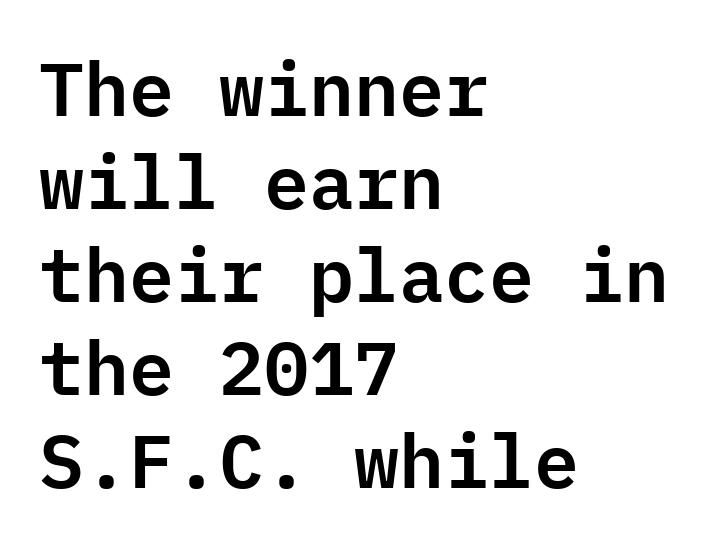
The image shows 75 px sans-serif type, upright, monospaced; set left-aligned, line spacing 1.24x, normal letter spacing, not underlined; low stroke contrast and a medium x-height.
